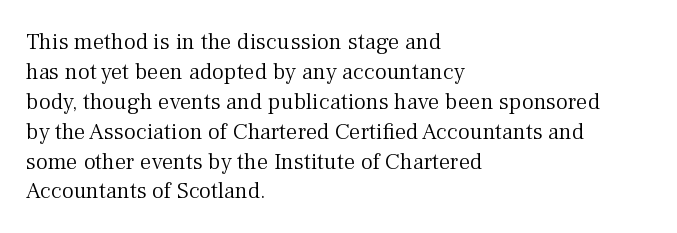
The lines are quadded left. The font sits on the lighter half of the weight spectrum, regular included. Tracking here is standard; glyphs follow each other at the usual distance. Italic? Not at all — the glyphs are vertical. Rule under the text: the space is simply empty.
